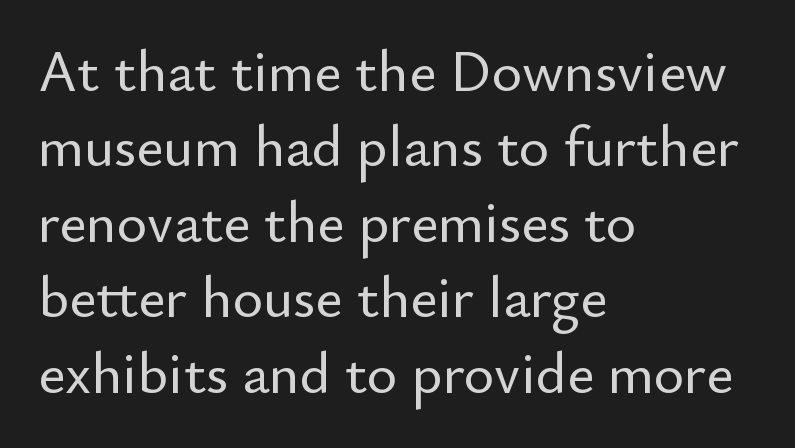
Q: Is the text italic (slanted)? A: No, it is upright.
Q: Is the typeface a serif or a sans-serif typeface? A: Sans-serif.
Q: Is the text underlined? A: No.
Q: How is the paragraph aligned? A: Left-aligned.
Q: Is the spacing between letters normal or unusually wide? A: Normal.
Q: Is the spacing between lines tight, normal or loose? A: Normal.
Q: Width (condensed, normal, or wide)? A: Normal.
Q: Stroke contrast? A: Low.
Q: x-height? A: Small.
Q: Monospaced? A: No.
